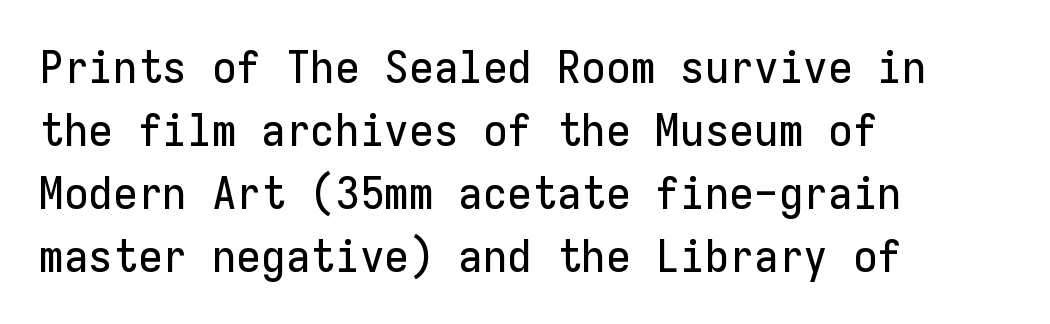
{"serif": "no", "italic": "no", "width": "normal", "stroke_contrast": "low", "x_height": "medium", "monospaced": "yes", "underline": "no", "align": "left", "line_spacing": "normal", "line_spacing_ratio": 1.4, "letter_spacing": "normal", "letter_spacing_em": 0.0, "glyph_px": 45}
